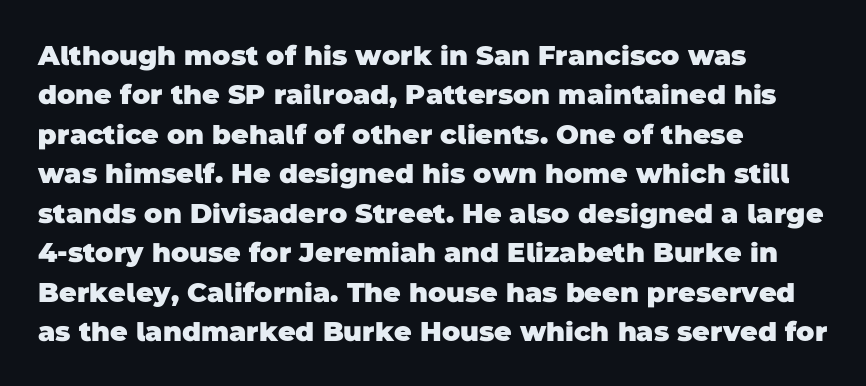
The space between consecutive lines is moderate. The space beneath each line is pristine and unruled. Inter-character spacing is left at the font's built-in metrics. The rendering anchors every line to the left-hand side.
